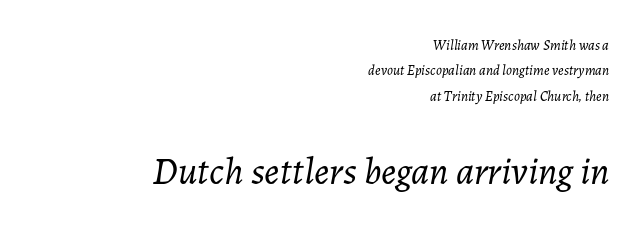
Rendered with sloped, italic letterforms. Stems and bowls with no extra thickness — not bold. This layout puts the modest block above and the oversized block below. The paragraph has a hard right edge and a soft left edge. Underlining? Definitely not there. Proportional: the letters do not fall into vertical columns.
